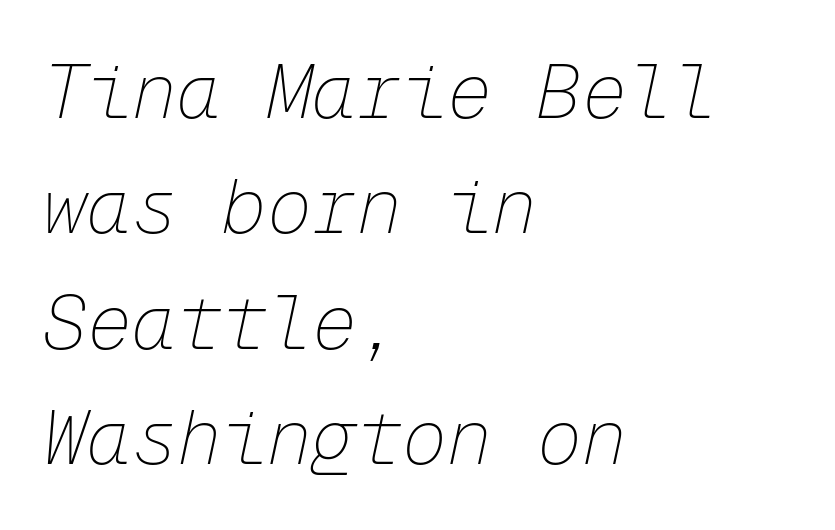
Q: Is the text bold? A: No.
Q: Is the text italic (slanted)? A: Yes, it leans right by about 12 degrees.
Q: Is the text underlined? A: No.
Q: How is the paragraph aligned? A: Left-aligned.
Q: Is the spacing between letters normal or unusually wide? A: Normal.
Q: Is the spacing between lines tight, normal or loose? A: Normal.
Q: Width (condensed, normal, or wide)? A: Normal.
Q: Stroke contrast? A: Low.
Q: x-height? A: Medium.
Q: Monospaced? A: Yes.
